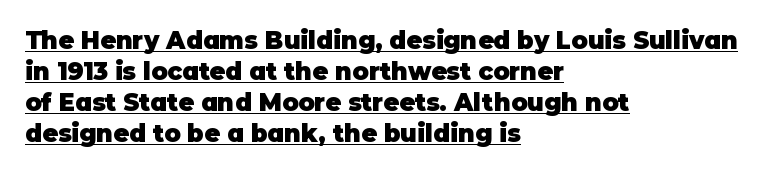
Q: Is the text bold? A: Yes.
Q: Is the text italic (slanted)? A: No, it is upright.
Q: Is the text underlined? A: Yes.
Q: How is the paragraph aligned? A: Left-aligned.
Q: Is the spacing between letters normal or unusually wide? A: Normal.
Q: Is the spacing between lines tight, normal or loose? A: Normal.
